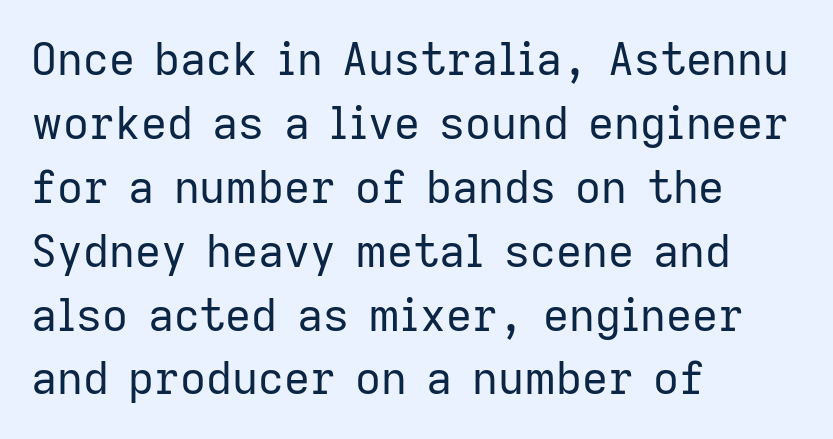
Q: Is the text bold? A: No.
Q: Is the text italic (slanted)? A: No, it is upright.
Q: Is the typeface a serif or a sans-serif typeface? A: Sans-serif.
Q: Is the text underlined? A: No.
Q: How is the paragraph aligned? A: Left-aligned.
Q: Is the spacing between letters normal or unusually wide? A: Normal.
Q: Is the spacing between lines tight, normal or loose? A: Normal.
Q: Width (condensed, normal, or wide)? A: Normal.
Q: Stroke contrast? A: Low.
Q: x-height? A: Medium.
Q: Monospaced? A: No.
